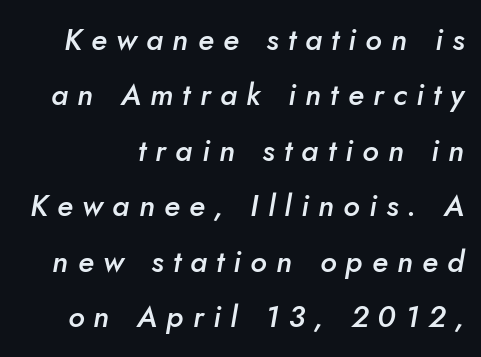
The image shows 30 px semibold type, italic (leaning right); set line spacing 1.85x, unusually wide letter spacing (+0.31 em), not underlined; low stroke contrast and a small x-height.
